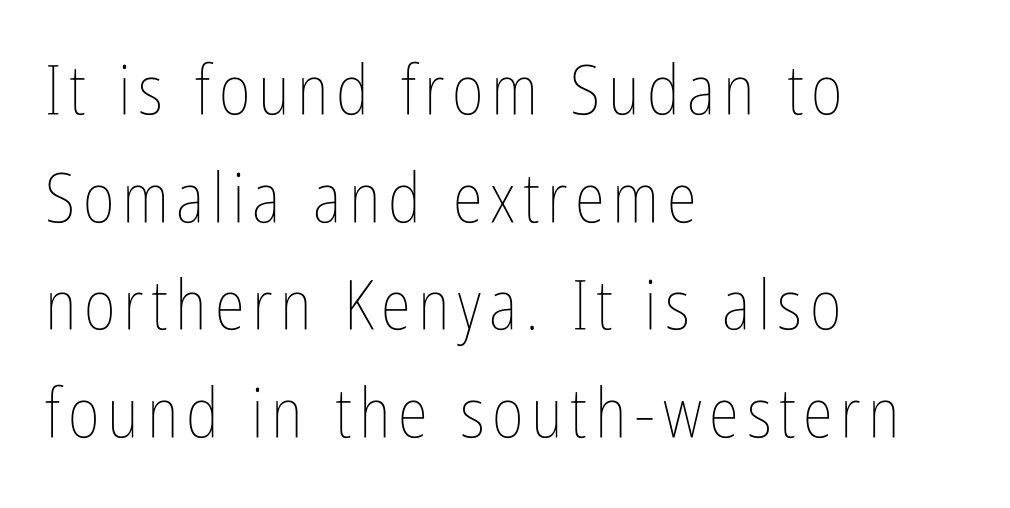
Does the lettering tilt? It doesn't — this is upright. The line-height multiplier appears to be the usual default. These lines are rendered in a variable-pitch font. The paragraph shown leans on its left margin.
